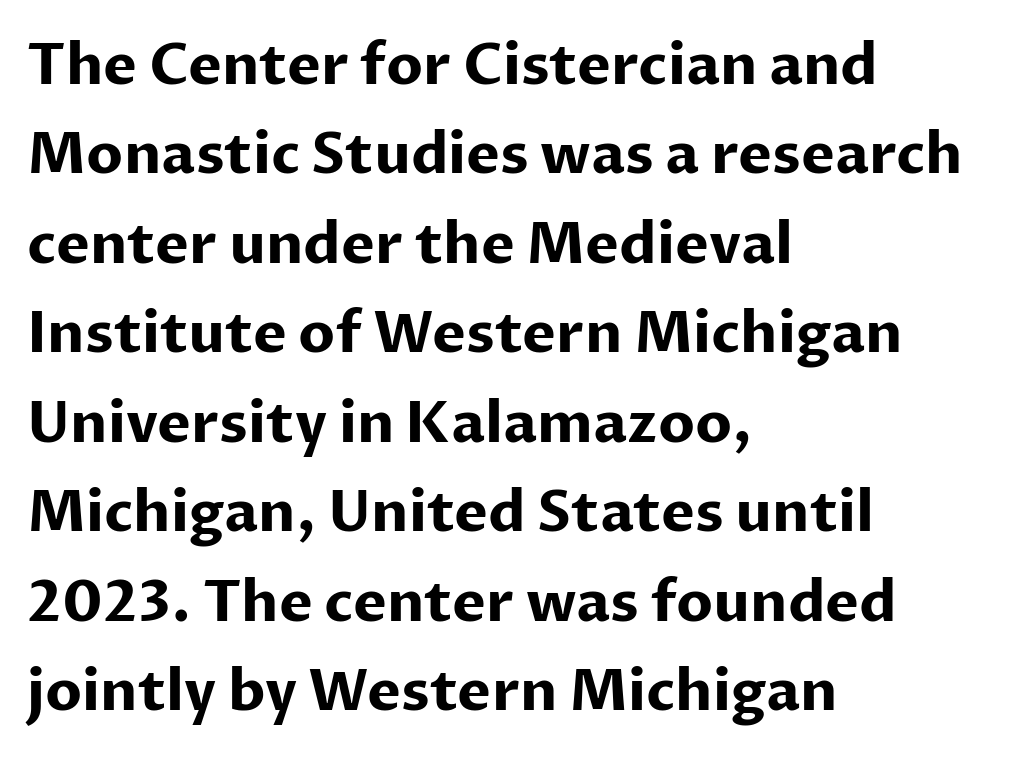
The image shows 57 px bold sans-serif type, upright; set left-aligned, normal line spacing (1.57x), normal letter spacing, not underlined; low stroke contrast and a medium x-height.
